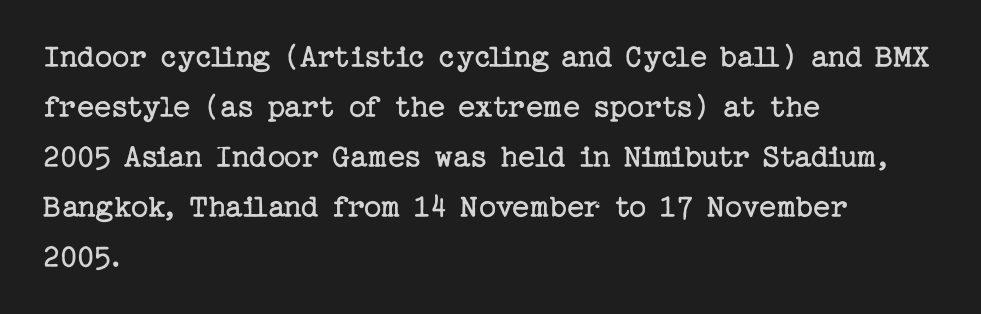
Q: Is the text bold? A: No.
Q: Is the text italic (slanted)? A: No, it is upright.
Q: Is the typeface a serif or a sans-serif typeface? A: Serif.
Q: Is the text underlined? A: No.
Q: How is the paragraph aligned? A: Left-aligned.
Q: Is the spacing between letters normal or unusually wide? A: Normal.
Q: Is the spacing between lines tight, normal or loose? A: Normal.
Q: Width (condensed, normal, or wide)? A: Normal.
Q: Stroke contrast? A: Low.
Q: x-height? A: Medium.
